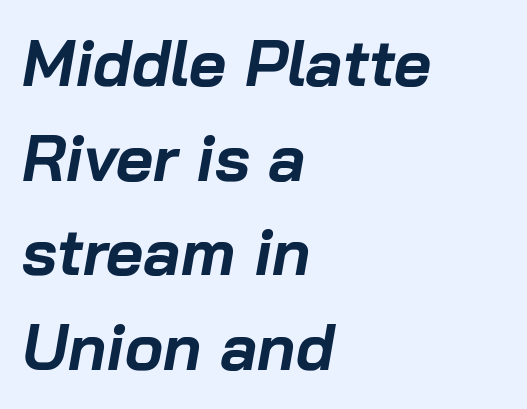
Note the varied advance widths — an 'i' is clearly narrower than an 'm'. Does the leading feel generous? No, just average. Glance below the letters and you will spot only blank space. The compositor pushed each line to the left boundary. Quick note: italic.
